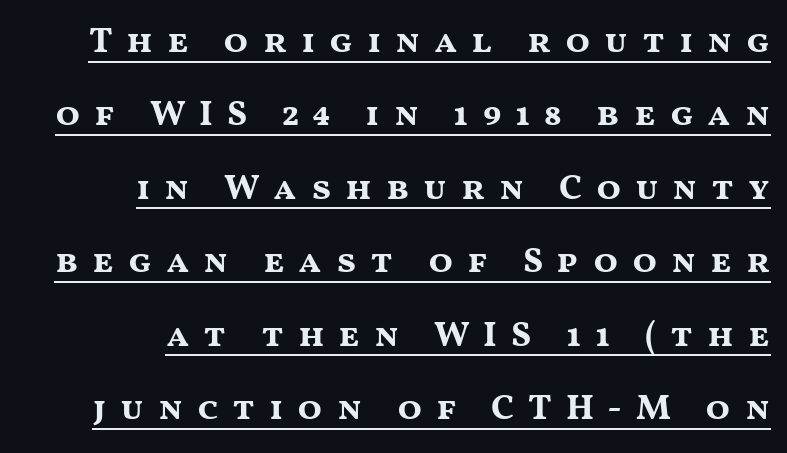
The image shows 36 px bold, wide sans-serif type, upright; set right-aligned, loose line spacing (2.04x), unusually wide letter spacing (+0.38 em), underlined; medium stroke contrast and a medium x-height.
